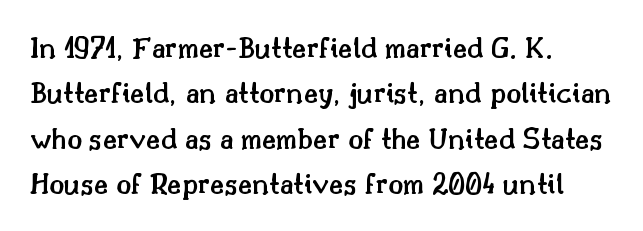
The image shows 31 px semibold serif type, upright; set left-aligned, normal line spacing (1.46x), normal letter spacing, not underlined; medium stroke contrast and a small x-height.
